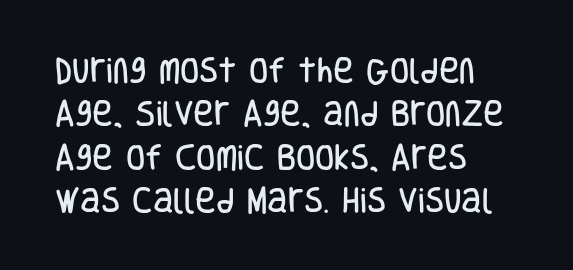
{"serif": "no", "italic": "no", "width": "condensed", "stroke_contrast": "low", "x_height": "large", "monospaced": "no", "underline": "no", "align": "left", "line_spacing": "normal", "line_spacing_ratio": 1.55, "letter_spacing": "normal", "letter_spacing_em": 0.0, "glyph_px": 28}
